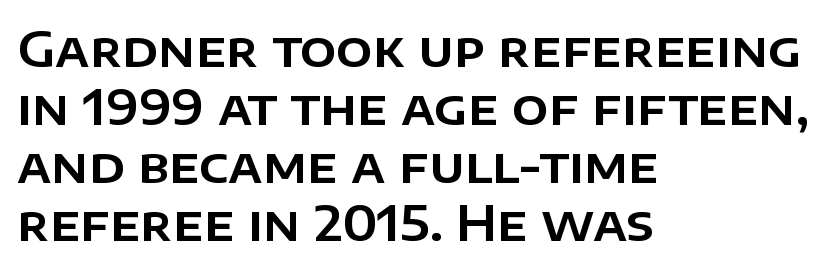
The image shows 48 px sans-serif type, upright; set left-aligned, line spacing 1.21x, normal letter spacing, not underlined; low stroke contrast and a large x-height.
